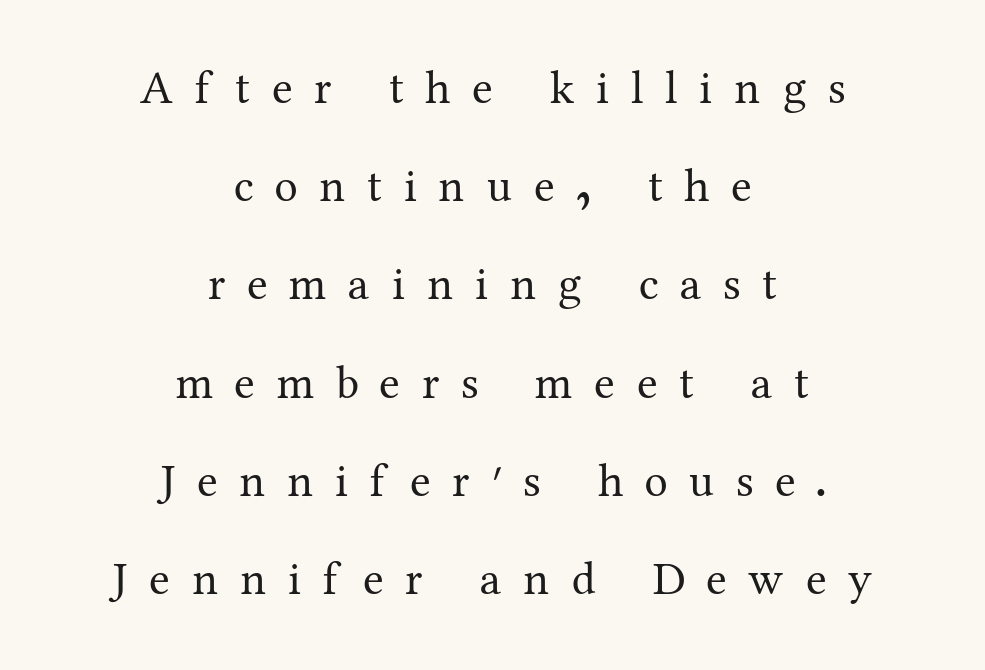
{"serif": "yes", "italic": "no", "bold": "no", "weight": "regular", "width": "normal", "stroke_contrast": "medium", "x_height": "medium", "monospaced": "no", "underline": "no", "align": "center", "line_spacing": "loose", "line_spacing_ratio": 2.09, "letter_spacing": "wide", "letter_spacing_em": 0.46, "glyph_px": 47}
